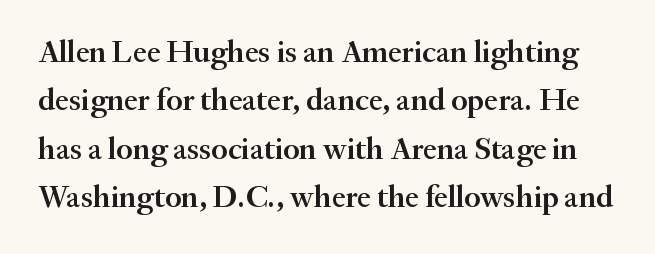
These lines are rendered in a variable-pitch font. In terms of letterspacing, this is plain default setting. A typesetter would label this face a serif. This rendering features lettering with no underline. The lettering stays uniformly vertical, giving the passage a roman look.
